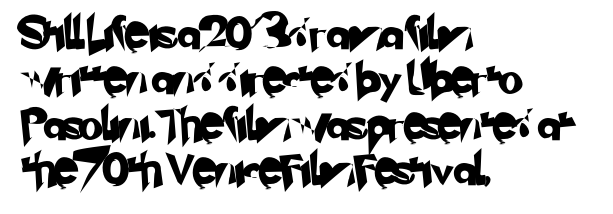
The strip under each line holds only bare page. A student would call this left alignment; a typographer would say flush left, rag right. Successive baselines arrive at the customary interval. Varying glyph widths throughout — classic text-font behaviour.
